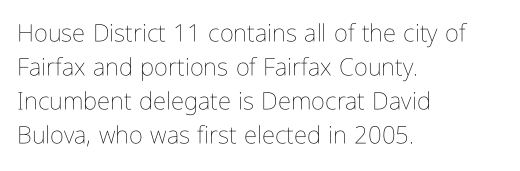
{"italic": "no", "bold": "no", "underline": "no", "align": "left", "line_spacing": "normal", "line_spacing_ratio": 1.42, "letter_spacing": "normal", "letter_spacing_em": 0.0, "glyph_px": 24}
